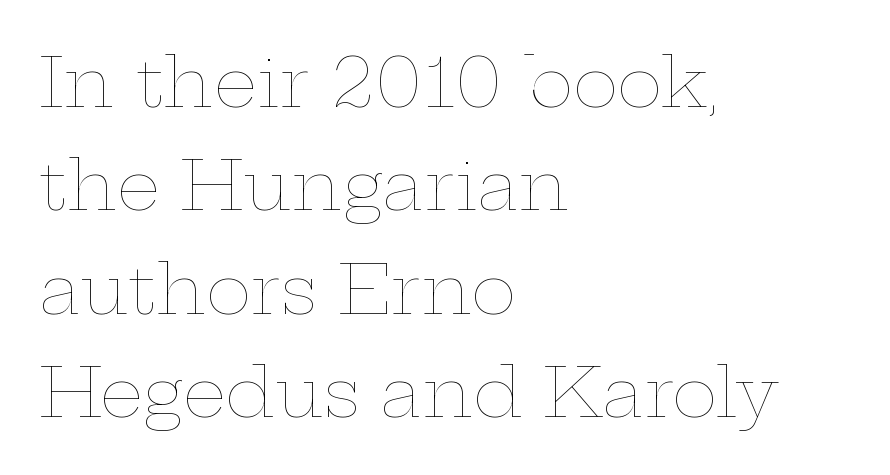
{"italic": "no", "bold": "no", "weight": "thin", "width": "wide", "stroke_contrast": "low", "x_height": "medium", "monospaced": "no", "underline": "no", "align": "left", "line_spacing": "normal", "line_spacing_ratio": 1.52, "letter_spacing": "normal", "letter_spacing_em": 0.0, "glyph_px": 68}
